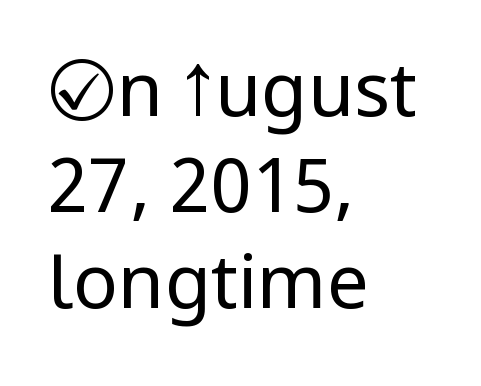
The strokes are not fattened; the text isn't bold. Check under the words: just untouched page. Italic? Not at all — the glyphs are vertical. Whoever set this chose a conventional vertical rhythm.
